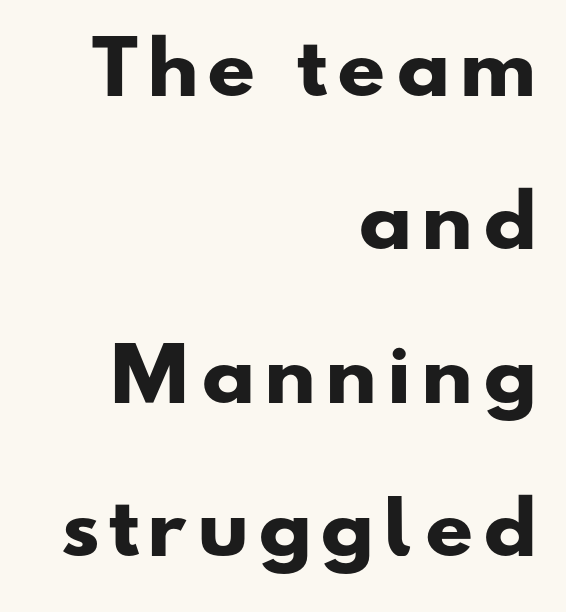
The image shows 70 px heavy, wide sans-serif type; set right-aligned, loose line spacing (2.19x), not underlined; low stroke contrast and a small x-height.
